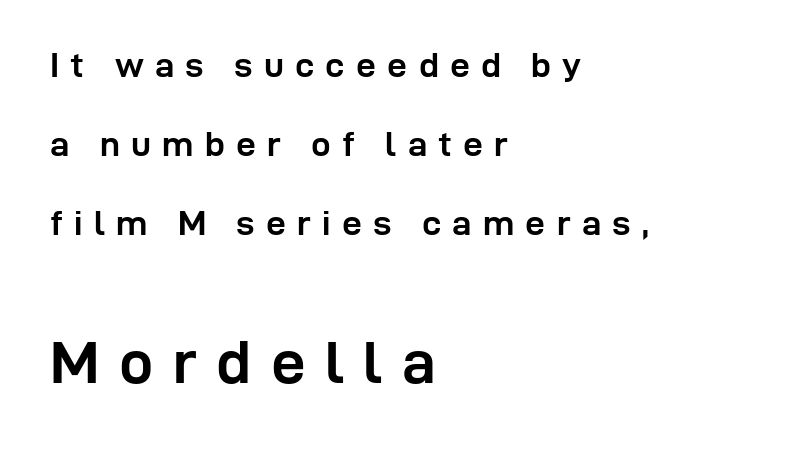
The face used here appears at its bigger size in the lower chunk. These lines are composed in type without serifs. Each row of text sits above clean, open space. A student would call this left alignment; a typographer would say flush left, rag right. Letter spacing: wide.
